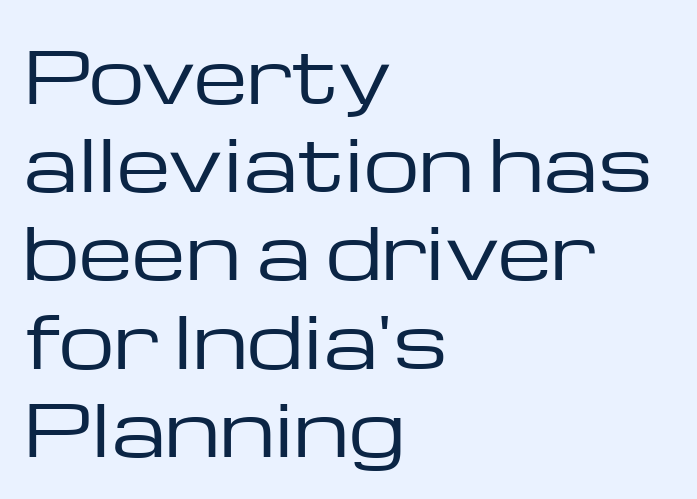
Q: Is the text bold? A: No.
Q: Is the text italic (slanted)? A: No, it is upright.
Q: Is the typeface a serif or a sans-serif typeface? A: Sans-serif.
Q: Is the text underlined? A: No.
Q: How is the paragraph aligned? A: Left-aligned.
Q: Is the spacing between letters normal or unusually wide? A: Normal.
Q: Is the spacing between lines tight, normal or loose? A: Normal.
Q: Width (condensed, normal, or wide)? A: Wide.
Q: Stroke contrast? A: Low.
Q: x-height? A: Medium.
Q: Monospaced? A: No.
